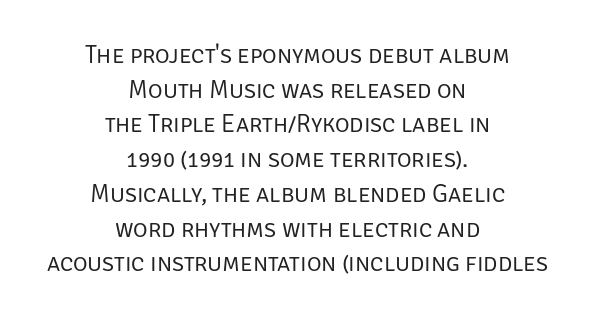
{"italic": "no", "bold": "no", "underline": "no", "align": "center", "line_spacing": "normal", "line_spacing_ratio": 1.39, "letter_spacing": "normal", "letter_spacing_em": 0.0, "glyph_px": 25}
